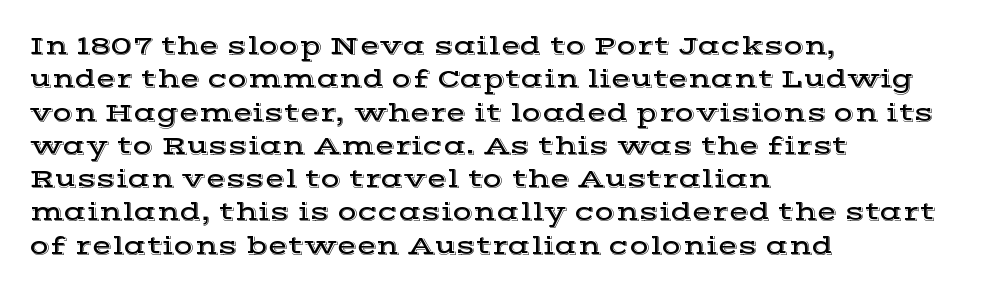
The image shows 26 px text type, upright; set left-aligned, normal line spacing (1.28x), normal letter spacing, not underlined.
